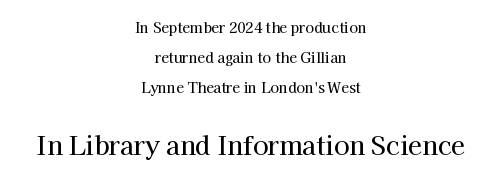
Q: Is the text italic (slanted)? A: No, it is upright.
Q: Is the text underlined? A: No.
Q: How is the paragraph aligned? A: Centered.
Q: Is the spacing between letters normal or unusually wide? A: Normal.
Q: Is the spacing between lines tight, normal or loose? A: Loose.
Q: Which block of text is set in a larger size, the first (top) or the second (bottom)? A: The second (bottom) one.
